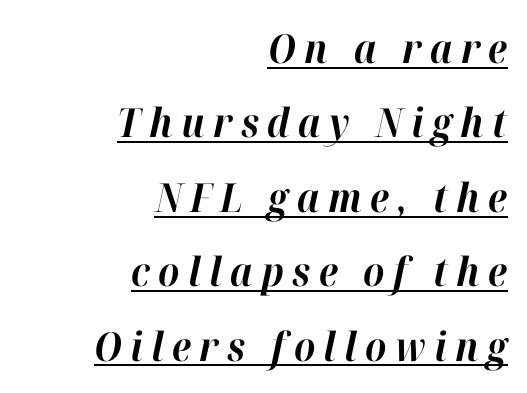
Q: Is the text bold? A: Yes.
Q: Is the text italic (slanted)? A: Yes, it leans right by about 12 degrees.
Q: Is the text underlined? A: Yes.
Q: How is the paragraph aligned? A: Right-aligned.
Q: Is the spacing between letters normal or unusually wide? A: Unusually wide.
Q: Width (condensed, normal, or wide)? A: Normal.
Q: Stroke contrast? A: High.
Q: x-height? A: Medium.
Q: Monospaced? A: No.
